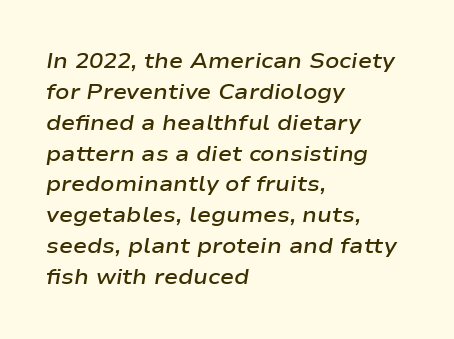
{"italic": "yes", "lean": "right", "slant_degrees": 9, "bold": "semi", "underline": "no", "align": "left", "line_spacing": "normal", "line_spacing_ratio": 1.47, "letter_spacing": "normal", "letter_spacing_em": 0.0, "glyph_px": 21}
